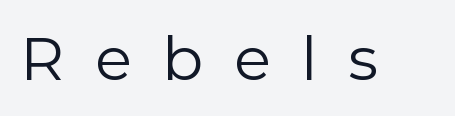
Q: Is the text bold? A: No.
Q: Is the text italic (slanted)? A: No, it is upright.
Q: Is the typeface a serif or a sans-serif typeface? A: Sans-serif.
Q: Is the text underlined? A: No.
Q: Is the spacing between letters normal or unusually wide? A: Unusually wide.
Q: Width (condensed, normal, or wide)? A: Normal.
Q: Stroke contrast? A: Low.
Q: x-height? A: Medium.
Q: Monospaced? A: No.
